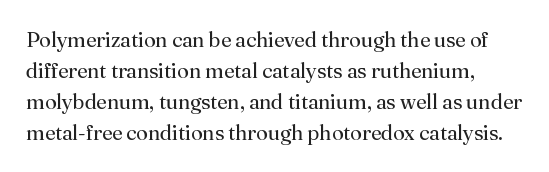
The image shows 21 px text type, upright; set normal line spacing (1.47x), normal letter spacing, not underlined.
